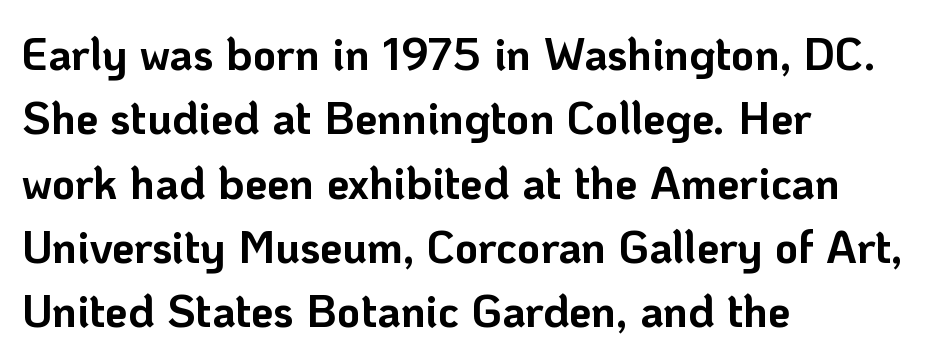
The area under the type is left untouched. What's the leading like? Ordinary, nothing unusual. This is the regular roman posture of the typeface. This sample uses a sans-serif face. Line beginnings align vertically; line endings do not. The face used here is proportionally spaced, like ordinary book or web type.
